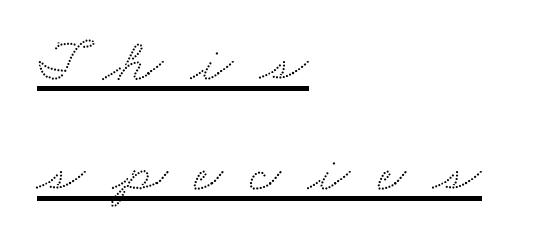
Decoration check: the copy is underlined. Spacing verdict: proportional, widths tailored to each character. Typeset ragged right — the left edge is the straight one. Short note: letters widely spaced.
